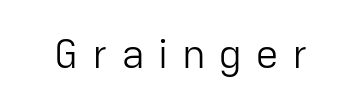
This rendering employs a face without finishing strokes, i.e., a sans-serif. These lines have a slow, spaced-out rhythm from letter to letter. No heavy texture on the line: the type isn't bold. Note the varied advance widths — an 'i' is clearly narrower than an 'm'. The baseline area is clear. This is the regular roman posture of the typeface.
